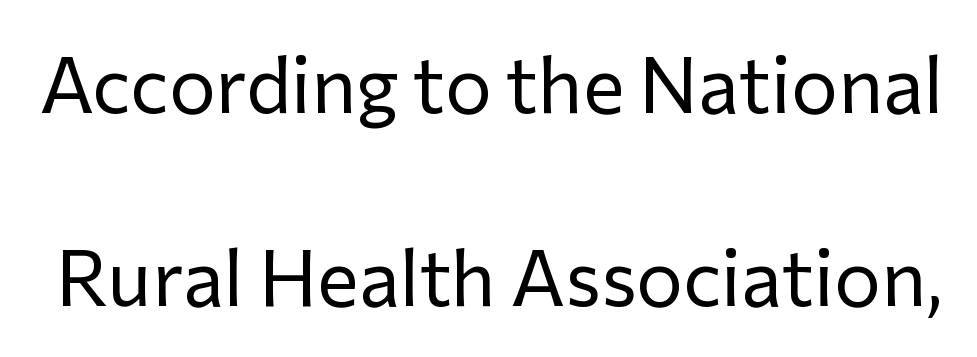
{"serif": "no", "italic": "no", "bold": "no", "weight": "regular", "width": "normal", "stroke_contrast": "low", "x_height": "medium", "monospaced": "no", "underline": "no", "line_spacing": "loose", "line_spacing_ratio": 2.48, "letter_spacing": "normal", "letter_spacing_em": 0.0, "glyph_px": 78}
